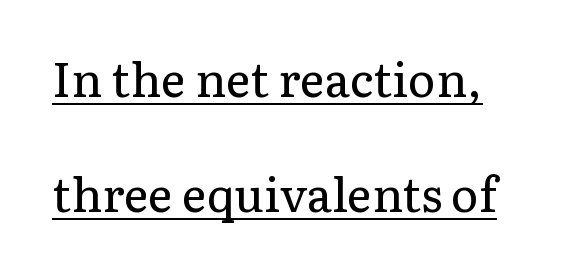
What kind of face is this? One with serifs. Nope, not italic — everything's standing straight. Varying glyph widths throughout — classic text-font behaviour. Quick note: interline space is abundant. No extra tracking has been applied to these lines. Has an underline been added? It has.
